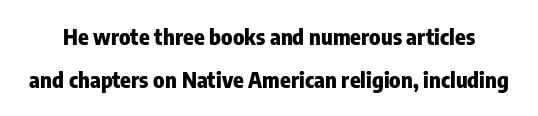
{"italic": "no", "bold": "yes", "underline": "no", "line_spacing": "loose", "line_spacing_ratio": 1.97, "letter_spacing": "normal", "letter_spacing_em": 0.0, "glyph_px": 22}
